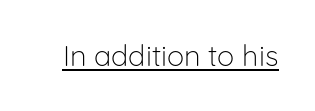
The image shows 29 px light sans-serif type, upright; set normal letter spacing, underlined; low stroke contrast and a medium x-height.
